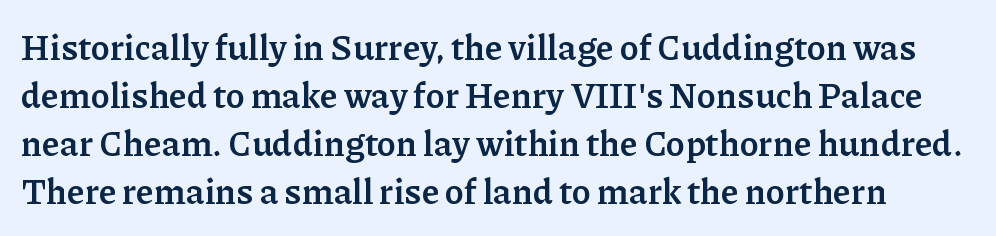
{"serif": "yes", "italic": "no", "bold": "yes", "weight": "semibold", "width": "normal", "stroke_contrast": "low", "x_height": "medium", "monospaced": "no", "underline": "no", "line_spacing": "normal", "line_spacing_ratio": 1.37, "letter_spacing": "normal", "letter_spacing_em": 0.0, "glyph_px": 35}
